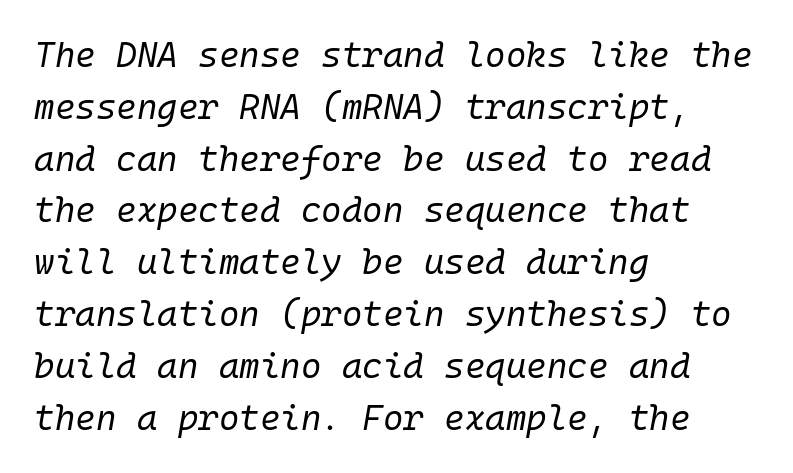
The letters march in equal steps, a hallmark of fixed-pitch type. Is the stroke heavy? The answer is a plain regular-or-lighter. Tracking value appears to be zero — textbook default spacing. Style check: oblique. Baseline-to-baseline distance is the conventional proportion of letter height.
